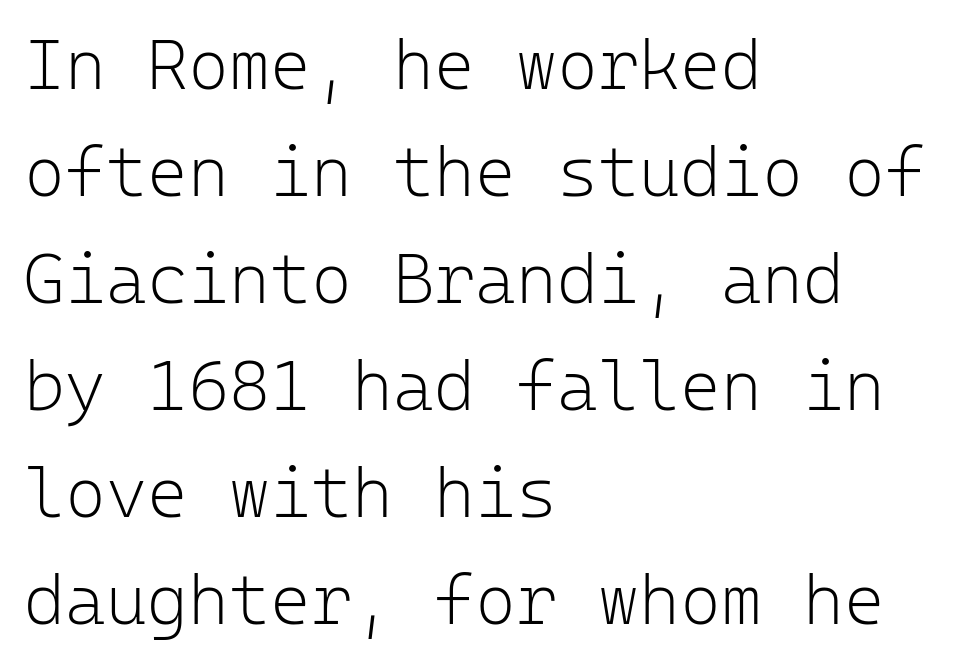
{"serif": "no", "italic": "no", "bold": "no", "weight": "light", "width": "normal", "stroke_contrast": "low", "x_height": "medium", "monospaced": "yes", "underline": "no", "align": "left", "line_spacing": "normal", "line_spacing_ratio": 1.53, "letter_spacing": "normal", "letter_spacing_em": 0.0, "glyph_px": 70}
